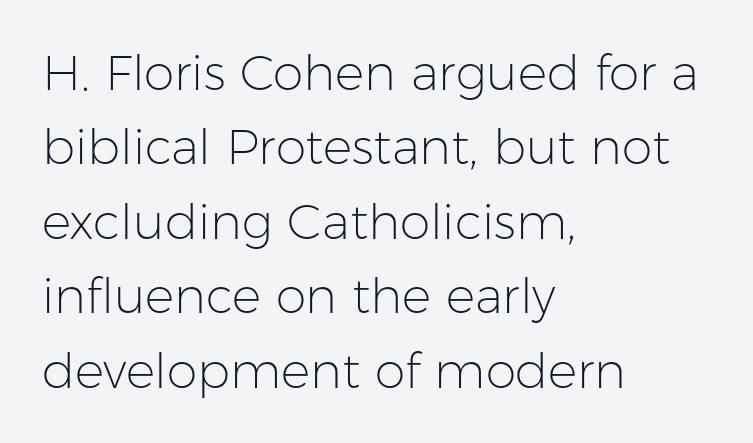
Descenders are the only things crossing below the line. The passage shown is typed in a proportional face where columns would drift. The letterforms sit at book weight or below. What stands out about the letter spacing? Nothing — it is the standard amount.
